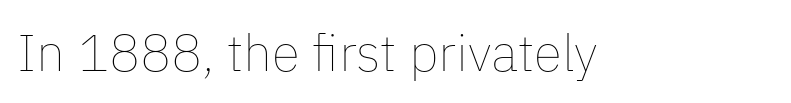
Q: Is the text bold? A: No.
Q: Is the text italic (slanted)? A: No, it is upright.
Q: Is the text underlined? A: No.
Q: Is the spacing between letters normal or unusually wide? A: Normal.
Q: Width (condensed, normal, or wide)? A: Normal.
Q: Stroke contrast? A: Low.
Q: x-height? A: Medium.
Q: Monospaced? A: No.
